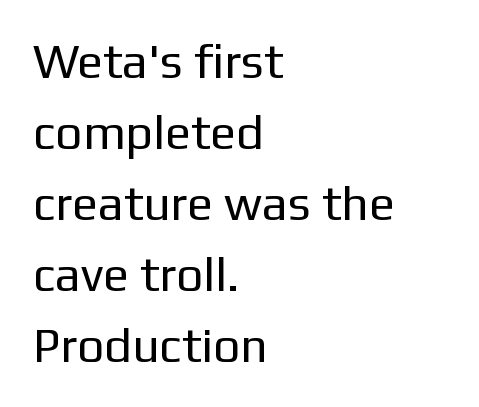
Q: Is the text bold? A: No.
Q: Is the text italic (slanted)? A: No, it is upright.
Q: Is the typeface a serif or a sans-serif typeface? A: Sans-serif.
Q: Is the text underlined? A: No.
Q: How is the paragraph aligned? A: Left-aligned.
Q: Is the spacing between letters normal or unusually wide? A: Normal.
Q: Is the spacing between lines tight, normal or loose? A: Normal.
Q: Width (condensed, normal, or wide)? A: Normal.
Q: Stroke contrast? A: Low.
Q: x-height? A: Medium.
Q: Monospaced? A: No.
